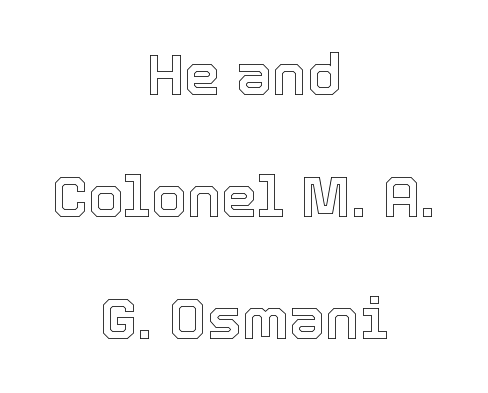
{"italic": "no", "width": "normal", "x_height": "medium", "monospaced": "no", "underline": "no", "align": "center", "line_spacing": "loose", "line_spacing_ratio": 2.1, "letter_spacing": "normal", "letter_spacing_em": 0.0, "glyph_px": 58}
